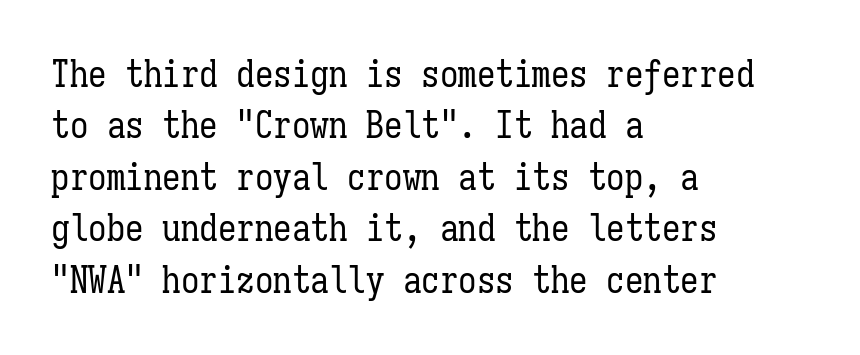
{"italic": "no", "bold": "no", "weight": "regular", "width": "condensed", "stroke_contrast": "low", "x_height": "medium", "monospaced": "yes", "underline": "no", "align": "left", "line_spacing": "normal", "line_spacing_ratio": 1.39, "letter_spacing": "normal", "letter_spacing_em": 0.0, "glyph_px": 37}
